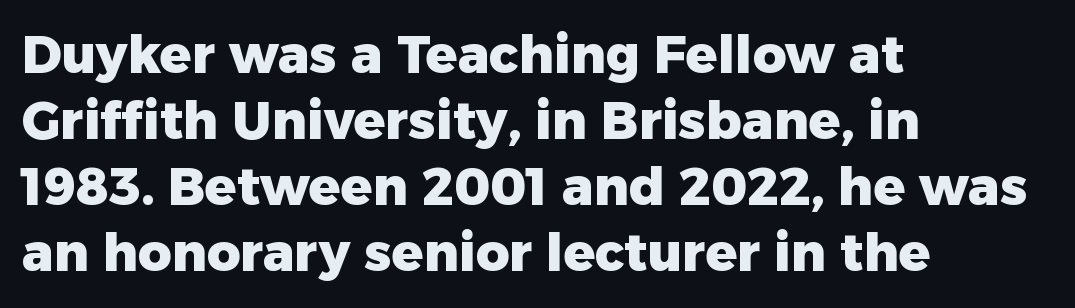
The image shows 52 px heavy sans-serif type, upright; set left-aligned, normal line spacing (1.27x), normal letter spacing, not underlined; low stroke contrast and a medium x-height.
